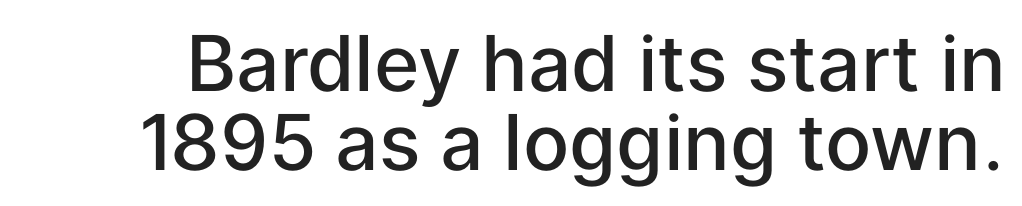
{"serif": "no", "italic": "no", "bold": "semi", "weight": "semibold", "width": "normal", "stroke_contrast": "low", "x_height": "medium", "monospaced": "no", "underline": "no", "line_spacing": "tight", "line_spacing_ratio": 1.03, "letter_spacing": "normal", "letter_spacing_em": 0.0, "glyph_px": 77}
